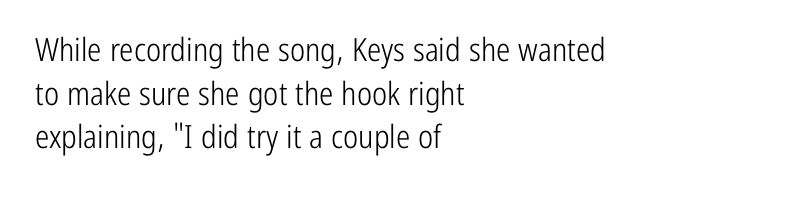
Q: Is the text bold? A: No.
Q: Is the text italic (slanted)? A: No, it is upright.
Q: Is the typeface a serif or a sans-serif typeface? A: Sans-serif.
Q: Is the text underlined? A: No.
Q: How is the paragraph aligned? A: Left-aligned.
Q: Is the spacing between letters normal or unusually wide? A: Normal.
Q: Is the spacing between lines tight, normal or loose? A: Normal.
Q: Width (condensed, normal, or wide)? A: Condensed.
Q: Stroke contrast? A: Low.
Q: x-height? A: Medium.
Q: Monospaced? A: No.
